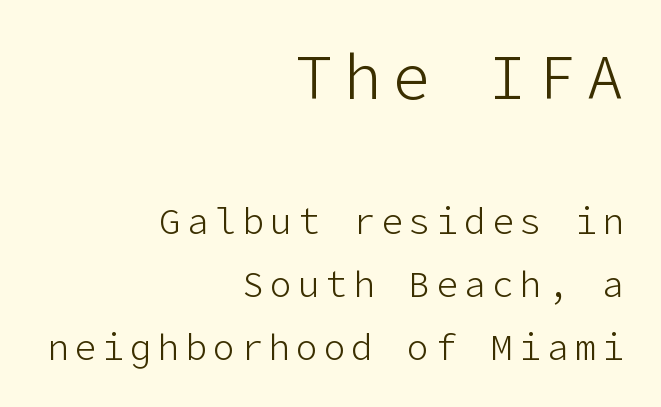
The image shows 63 px light sans-serif type, upright; set right-aligned, line spacing 1.75x, not underlined; the first (top) block is 1.75x larger; low stroke contrast and a medium x-height.
